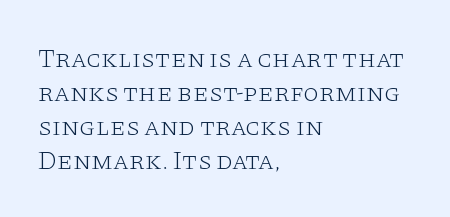
Descenders are the only things crossing below the line. All the whitespace from short lines collects on the right. Characters remain perfectly vertical along every line. The letters sit at their default tracking, neither squeezed nor spread.
